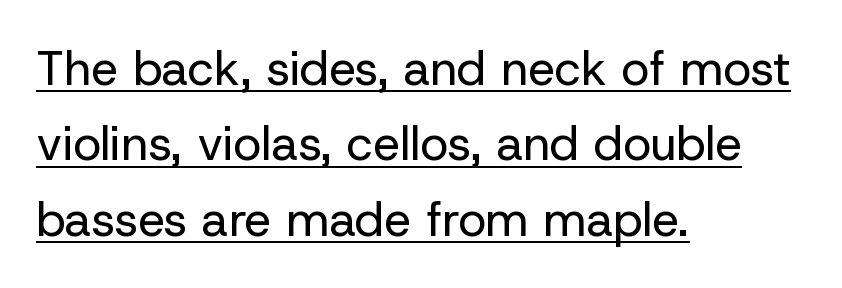
{"serif": "no", "italic": "no", "bold": "no", "weight": "regular", "width": "normal", "stroke_contrast": "low", "x_height": "medium", "monospaced": "no", "underline": "yes", "align": "left", "line_spacing": "normal", "line_spacing_ratio": 1.57, "letter_spacing": "normal", "letter_spacing_em": 0.0, "glyph_px": 48}
